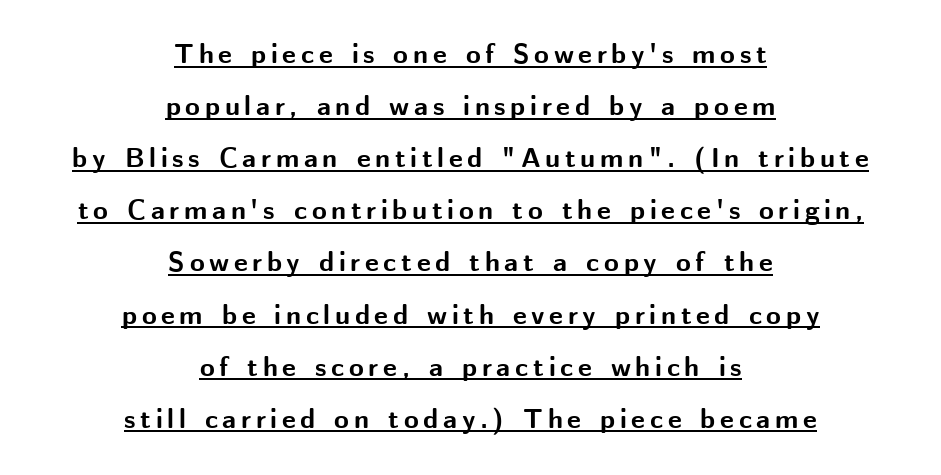
The image shows 27 px bold type, upright; set centered, loose line spacing (1.93x), underlined.
